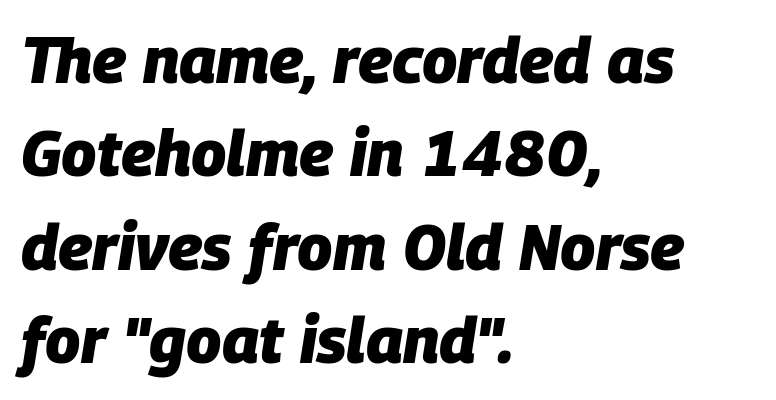
Q: Is the text bold? A: Yes.
Q: Is the text italic (slanted)? A: Yes, it leans right by about 9 degrees.
Q: Is the text underlined? A: No.
Q: How is the paragraph aligned? A: Left-aligned.
Q: Is the spacing between letters normal or unusually wide? A: Normal.
Q: Is the spacing between lines tight, normal or loose? A: Normal.
Q: Width (condensed, normal, or wide)? A: Normal.
Q: Stroke contrast? A: Low.
Q: x-height? A: Large.
Q: Monospaced? A: No.
